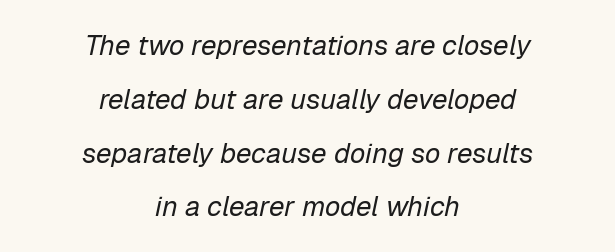
Q: Is the text bold? A: No.
Q: Is the text italic (slanted)? A: Yes, it leans right by about 12 degrees.
Q: Is the text underlined? A: No.
Q: How is the paragraph aligned? A: Centered.
Q: Is the spacing between letters normal or unusually wide? A: Normal.
Q: Is the spacing between lines tight, normal or loose? A: Loose.
Q: Width (condensed, normal, or wide)? A: Normal.
Q: Stroke contrast? A: Low.
Q: x-height? A: Medium.
Q: Monospaced? A: No.
